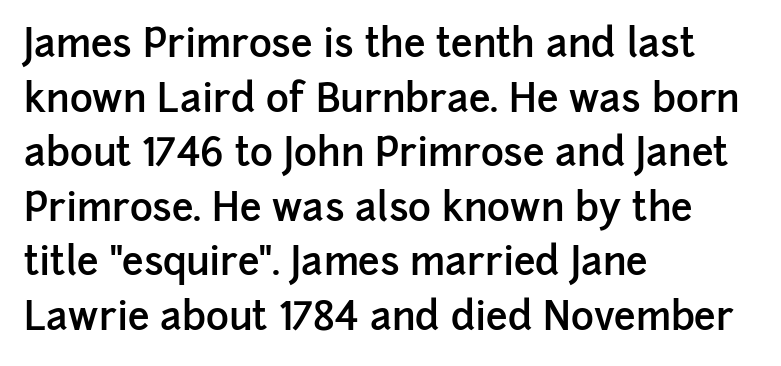
The image shows 39 px semibold sans-serif type, upright; set left-aligned, normal line spacing (1.4x), normal letter spacing, not underlined; low stroke contrast and a medium x-height.
